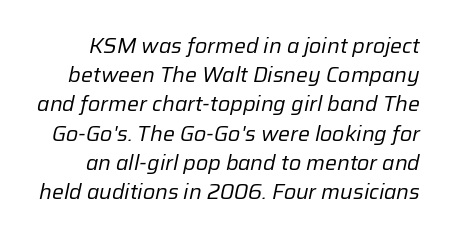
The image shows 21 px text type, italic (leaning right); set normal line spacing (1.39x), normal letter spacing, not underlined.
